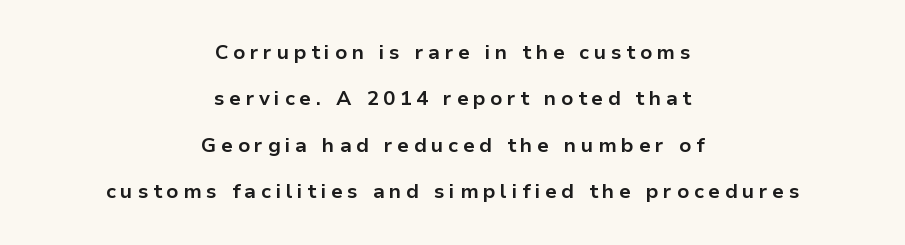
The image shows 20 px bold type, upright; set centered, loose line spacing (2.32x), unusually wide letter spacing (+0.23 em), not underlined.
